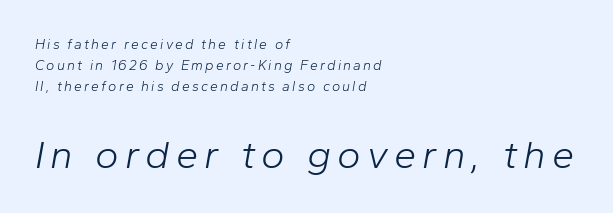
{"italic": "yes", "lean": "right", "slant_degrees": 10, "bold": "no", "weight": "light", "width": "normal", "stroke_contrast": "low", "x_height": "medium", "monospaced": "no", "underline": "no", "align": "left", "line_spacing": "normal", "line_spacing_ratio": 1.49, "larger_block": "second", "size_ratio": 2.86, "glyph_px": 40}
